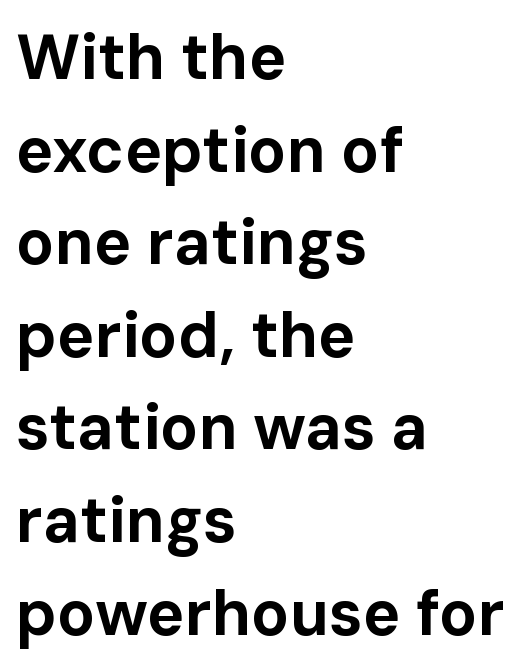
The image shows 63 px bold sans-serif type, upright; set left-aligned, normal line spacing (1.47x), normal letter spacing, not underlined; low stroke contrast and a medium x-height.
